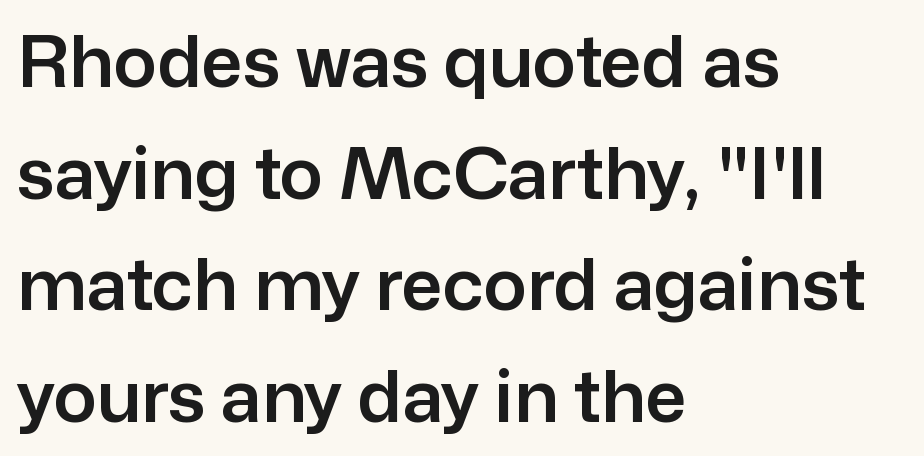
{"serif": "no", "italic": "no", "width": "normal", "stroke_contrast": "low", "x_height": "medium", "monospaced": "no", "underline": "no", "align": "left", "line_spacing": "normal", "line_spacing_ratio": 1.55, "letter_spacing": "normal", "letter_spacing_em": 0.0, "glyph_px": 72}
